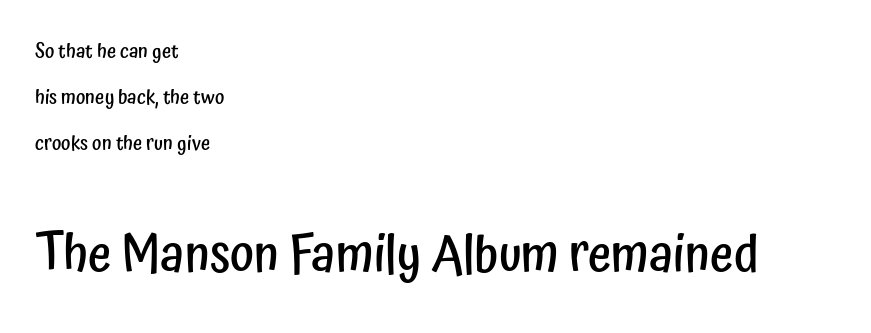
Every character sits straight up, as roman type does. Look at the tracking — it's just the regular setting, nothing added. Typeset ragged right — the left edge is the straight one. Do the characters align in a grid? No, the font is proportional. A typesetter would label this face a sans. This sample trades compactness for vertical openness between lines.
